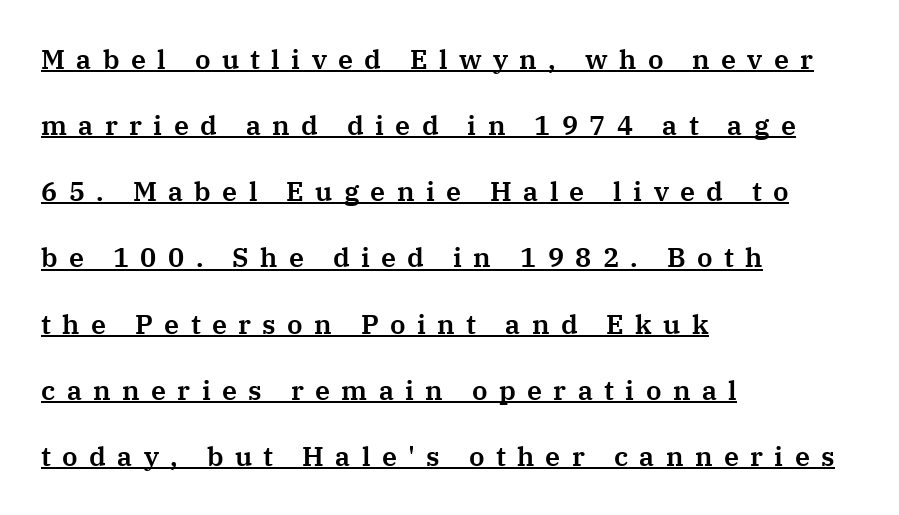
Underlining? Definitely there. Notice the wide empty band between every row — that's loose leading. Horizontally, the lines are justified to the leading edge only. Inter-character spacing is expanded well beyond the font's built-in metrics. It's the straight-up-and-down kind of type.
